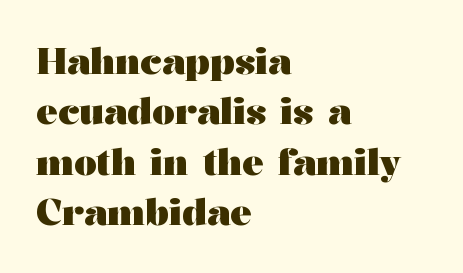
{"serif": "yes", "italic": "no", "bold": "yes", "weight": "heavy", "width": "wide", "stroke_contrast": "medium", "x_height": "medium", "monospaced": "no", "underline": "no", "align": "left", "line_spacing": "normal", "line_spacing_ratio": 1.4, "letter_spacing": "normal", "letter_spacing_em": 0.0, "glyph_px": 36}
